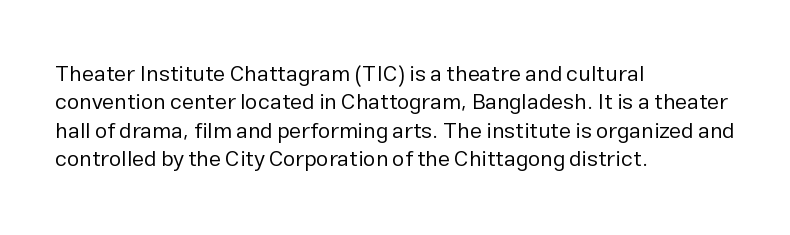
{"italic": "no", "bold": "no", "underline": "no", "align": "left", "line_spacing": "normal", "line_spacing_ratio": 1.29, "letter_spacing": "normal", "letter_spacing_em": 0.0, "glyph_px": 22}
